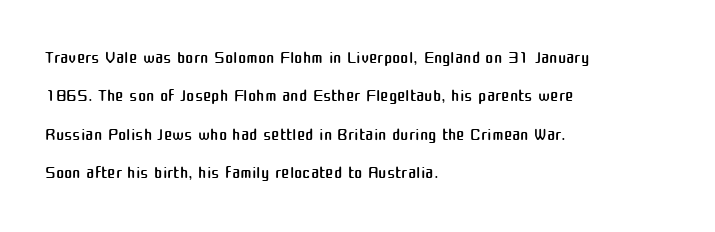
{"italic": "no", "bold": "no", "underline": "no", "align": "left", "line_spacing": "normal", "line_spacing_ratio": 1.54, "letter_spacing": "normal", "letter_spacing_em": 0.0, "glyph_px": 25}
